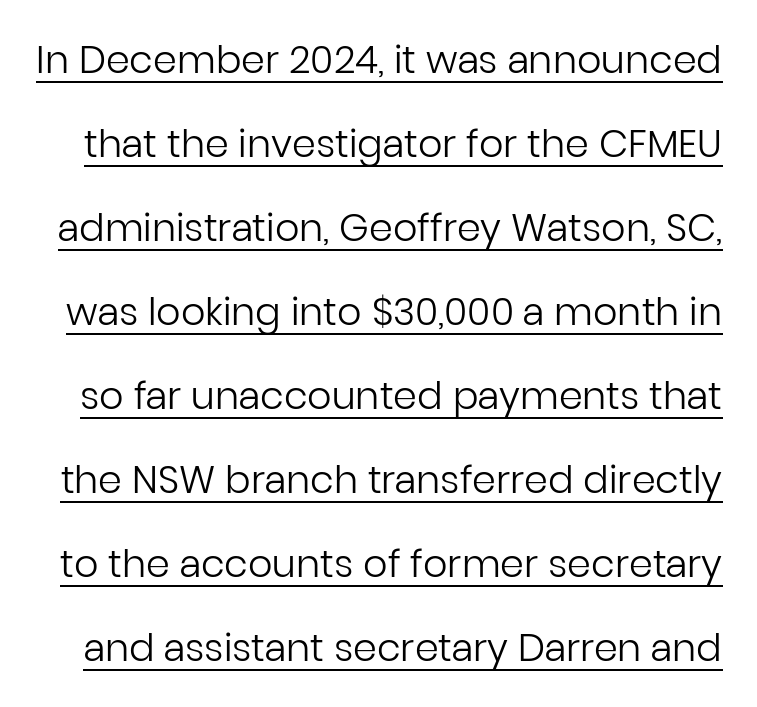
The image shows 38 px regular-weight sans-serif type, upright; set loose line spacing (2.21x), normal letter spacing, underlined; low stroke contrast and a medium x-height.
